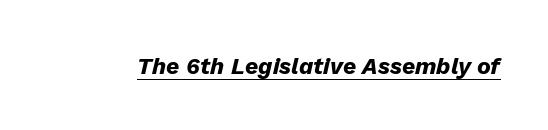
{"italic": "yes", "lean": "right", "slant_degrees": 13, "bold": "yes", "underline": "yes", "letter_spacing": "normal", "letter_spacing_em": 0.0, "glyph_px": 23}
